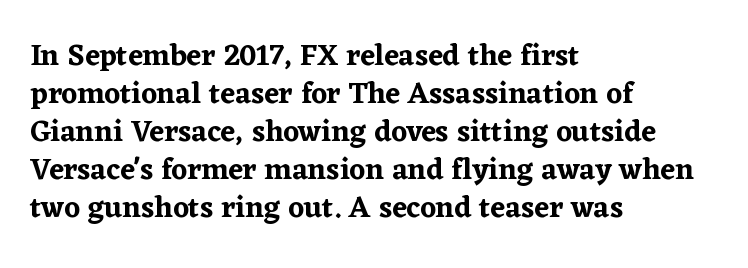
Q: Is the text italic (slanted)? A: No, it is upright.
Q: Is the typeface a serif or a sans-serif typeface? A: Serif.
Q: Is the text underlined? A: No.
Q: How is the paragraph aligned? A: Left-aligned.
Q: Is the spacing between letters normal or unusually wide? A: Normal.
Q: Is the spacing between lines tight, normal or loose? A: Normal.
Q: Width (condensed, normal, or wide)? A: Normal.
Q: Stroke contrast? A: Low.
Q: x-height? A: Medium.
Q: Monospaced? A: No.
